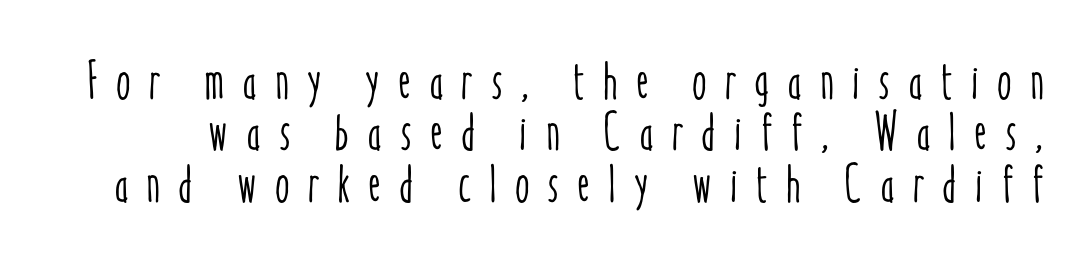
Q: Is the text italic (slanted)? A: No, it is upright.
Q: Is the text underlined? A: No.
Q: Is the spacing between letters normal or unusually wide? A: Unusually wide.
Q: Is the spacing between lines tight, normal or loose? A: Tight.
Q: Width (condensed, normal, or wide)? A: Condensed.
Q: Stroke contrast? A: Low.
Q: x-height? A: Medium.
Q: Monospaced? A: No.
